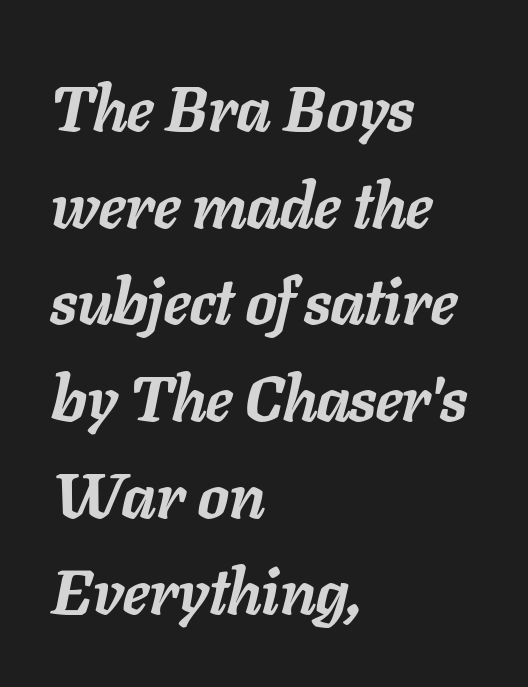
The image shows 64 px semibold type, italic (leaning right); set left-aligned, normal line spacing (1.51x), normal letter spacing, not underlined; low stroke contrast and a medium x-height.
